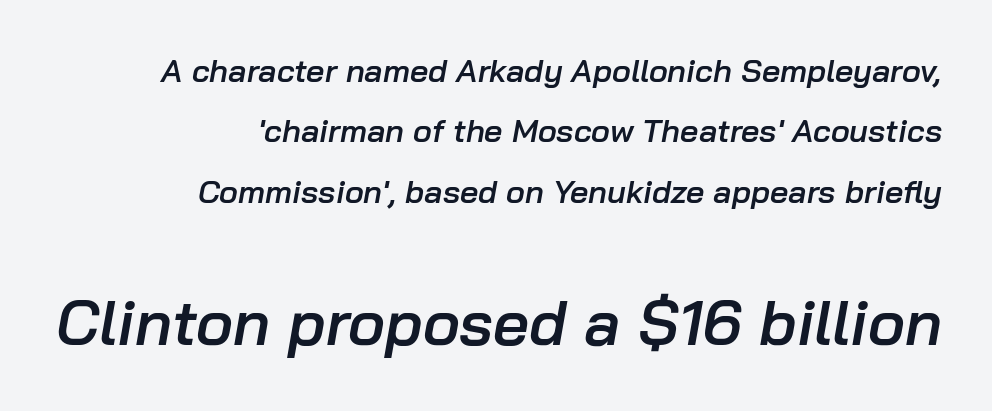
It's the slanting kind of type. Is the letter spacing exaggerated? No — it looks like the ordinary default. Underlining? Definitely not there. The passage is arranged like a letterhead date or caption credit — flush right. You could not count columns in this text — the font is proportionally spaced. Character size in the trailing block exceeds that of the leading block.
